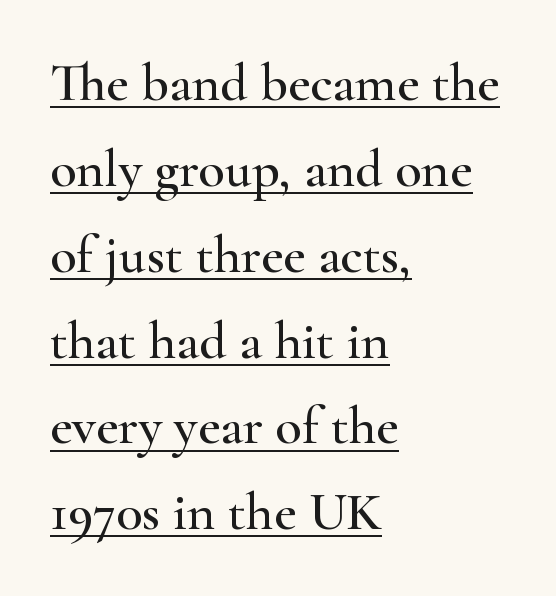
{"serif": "yes", "italic": "no", "width": "wide", "stroke_contrast": "high", "x_height": "small", "monospaced": "no", "underline": "yes", "align": "left", "line_spacing": "normal", "line_spacing_ratio": 1.59, "letter_spacing": "normal", "letter_spacing_em": 0.0, "glyph_px": 54}
